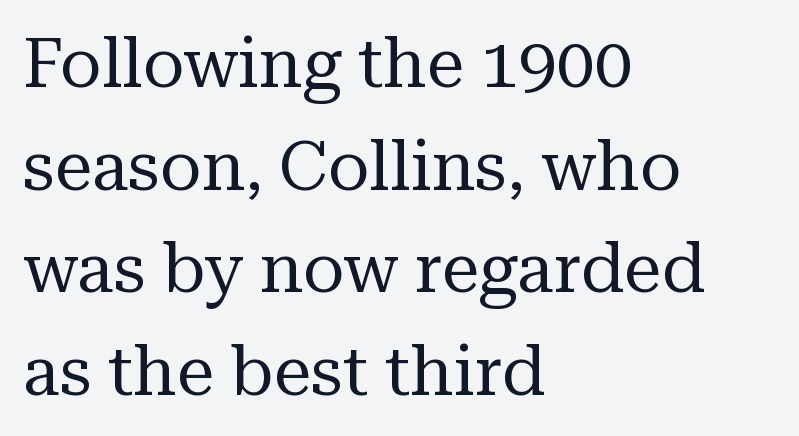
The image shows 68 px regular-weight serif type, upright; set left-aligned, normal line spacing (1.51x), normal letter spacing, not underlined; medium stroke contrast and a medium x-height.
